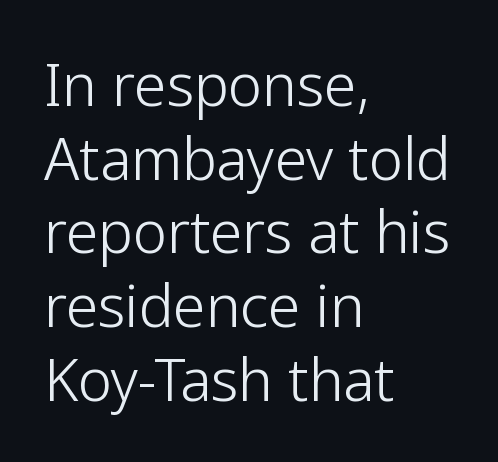
Q: Is the text bold? A: No.
Q: Is the text italic (slanted)? A: No, it is upright.
Q: Is the typeface a serif or a sans-serif typeface? A: Sans-serif.
Q: Is the text underlined? A: No.
Q: How is the paragraph aligned? A: Left-aligned.
Q: Is the spacing between letters normal or unusually wide? A: Normal.
Q: Is the spacing between lines tight, normal or loose? A: Normal.
Q: Width (condensed, normal, or wide)? A: Normal.
Q: Stroke contrast? A: Low.
Q: x-height? A: Medium.
Q: Monospaced? A: No.
